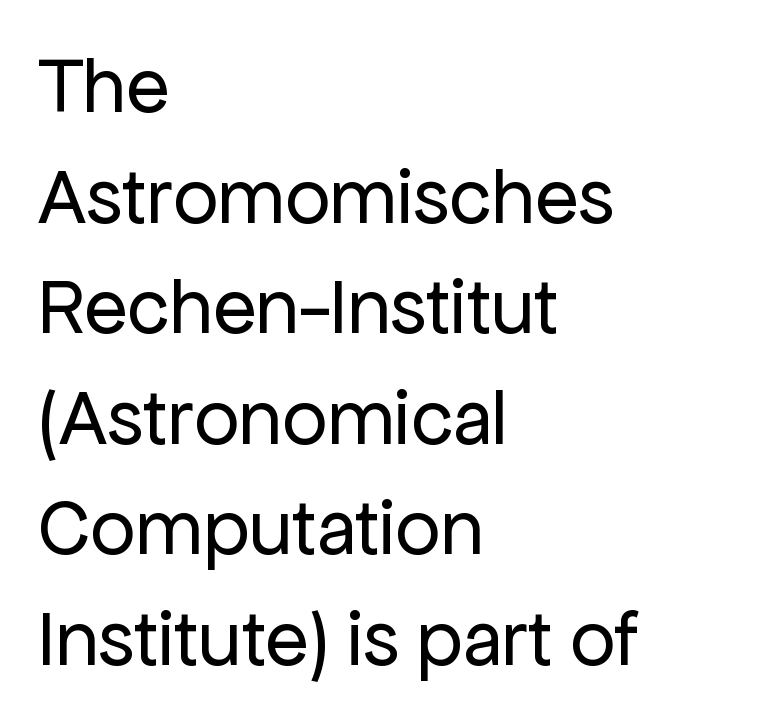
The image shows 79 px regular-weight sans-serif type, upright; set left-aligned, normal line spacing (1.4x), normal letter spacing, not underlined; low stroke contrast and a medium x-height.
